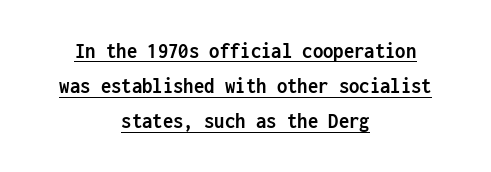
Q: Is the text bold? A: Yes.
Q: Is the text italic (slanted)? A: No, it is upright.
Q: Is the text underlined? A: Yes.
Q: How is the paragraph aligned? A: Centered.
Q: Is the spacing between letters normal or unusually wide? A: Normal.
Q: Is the spacing between lines tight, normal or loose? A: Normal.
